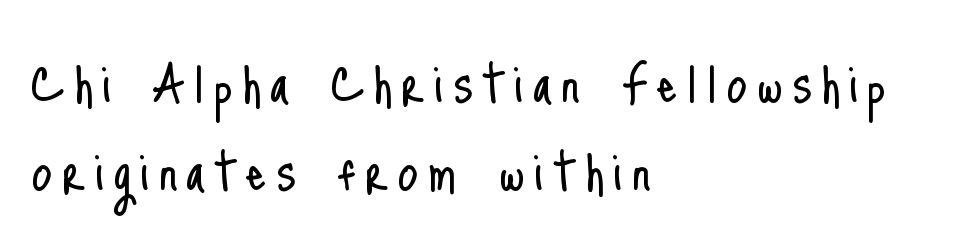
{"serif": "no", "italic": "no", "bold": "no", "weight": "light", "width": "condensed", "stroke_contrast": "low", "x_height": "small", "monospaced": "no", "underline": "no", "align": "left", "line_spacing": "normal", "line_spacing_ratio": 1.35, "glyph_px": 65}
